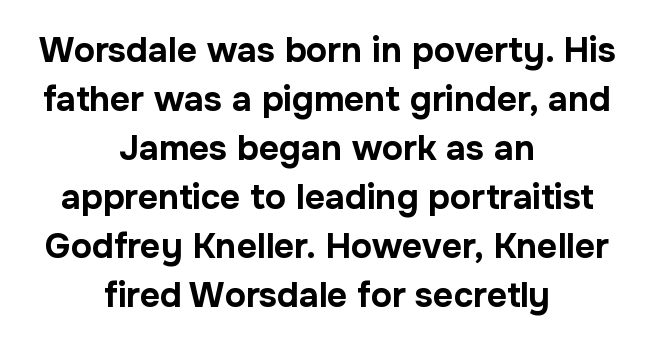
The image shows 35 px bold sans-serif type, upright; set centered, normal line spacing (1.4x), normal letter spacing, not underlined; low stroke contrast and a medium x-height.
